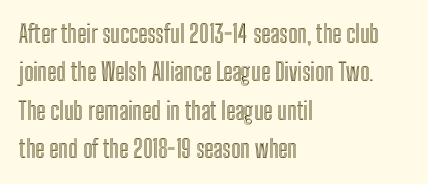
The image shows 24 px text type, upright; set left-aligned, normal line spacing (1.6x), normal letter spacing, not underlined.
